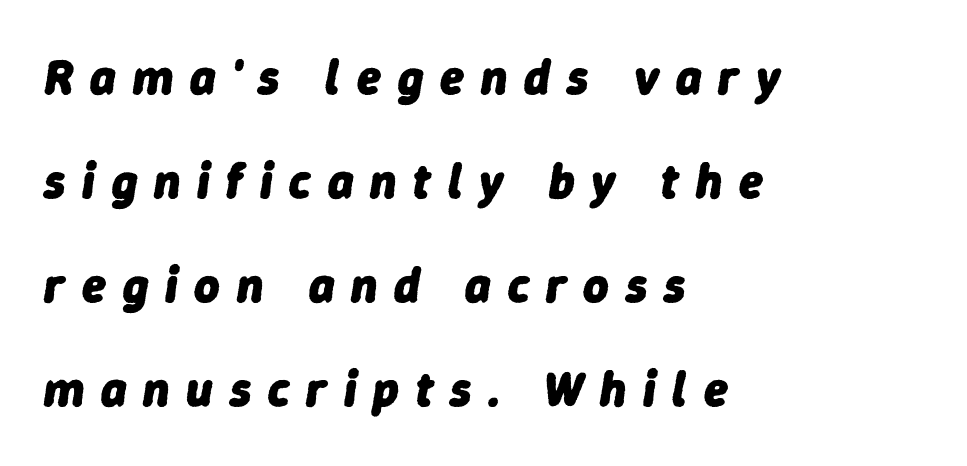
Q: Is the text bold? A: Yes.
Q: Is the text italic (slanted)? A: Yes, it leans right by about 9 degrees.
Q: Is the text underlined? A: No.
Q: How is the paragraph aligned? A: Left-aligned.
Q: Is the spacing between letters normal or unusually wide? A: Unusually wide.
Q: Is the spacing between lines tight, normal or loose? A: Loose.
Q: Width (condensed, normal, or wide)? A: Normal.
Q: Stroke contrast? A: Low.
Q: x-height? A: Medium.
Q: Monospaced? A: No.
